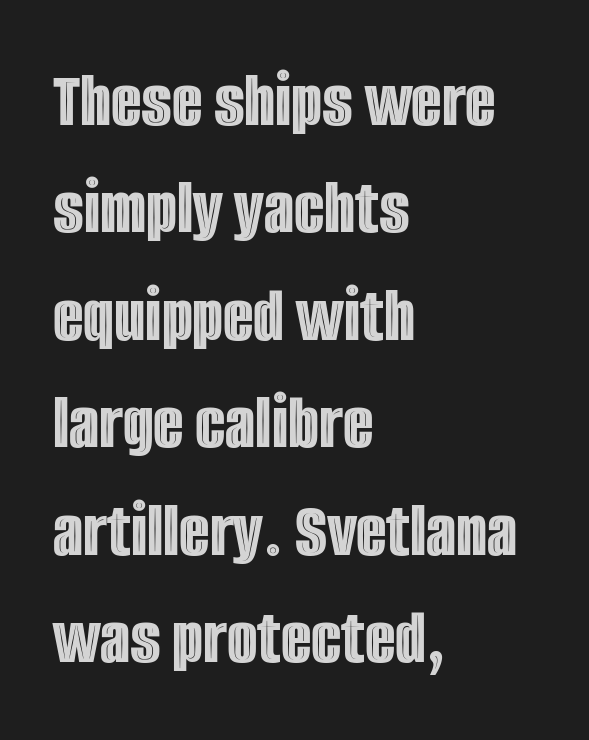
The line-height multiplier appears to be the usual default. Unlike italic type, these characters show no tilt at all. Character widths vary here, with narrow letters taking less room than wide ones. Underline: absent. Caption: multi-line text, flush left, ragged right.
